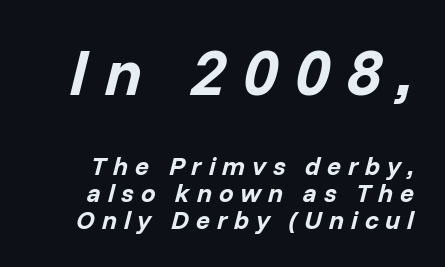
The image shows 64 px bold type, italic (leaning right); set tight line spacing (1.04x), unusually wide letter spacing (+0.26 em), not underlined; the first (top) block is 2.46x larger; low stroke contrast and a medium x-height.
